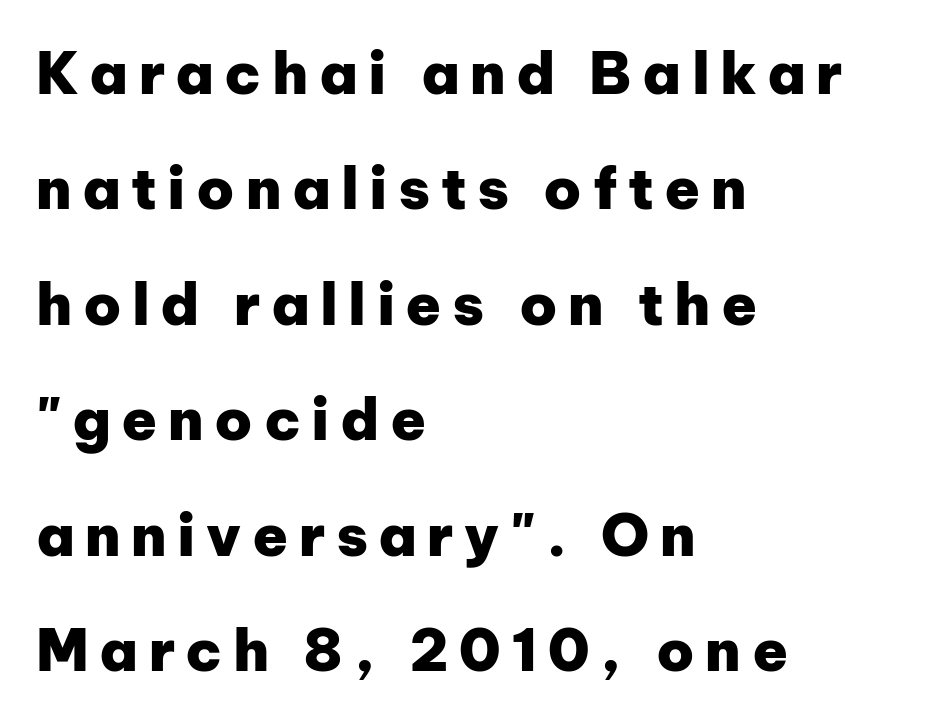
The image shows 58 px heavy sans-serif type, upright; set left-aligned, loose line spacing (1.99x), not underlined; low stroke contrast and a medium x-height.
